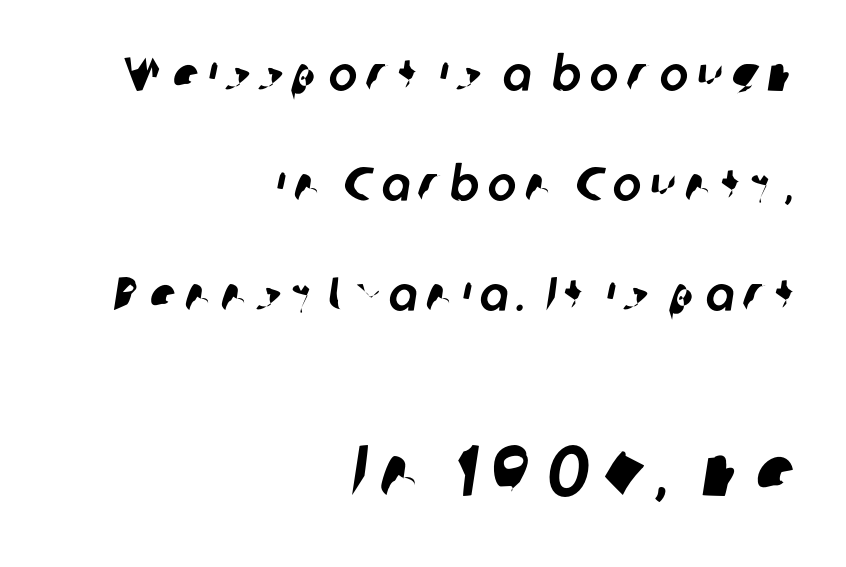
The image shows 72 px sans-serif type; set right-aligned, loose line spacing (2.29x), not underlined; the second (bottom) block is 1.5x larger; low stroke contrast and a medium x-height.
